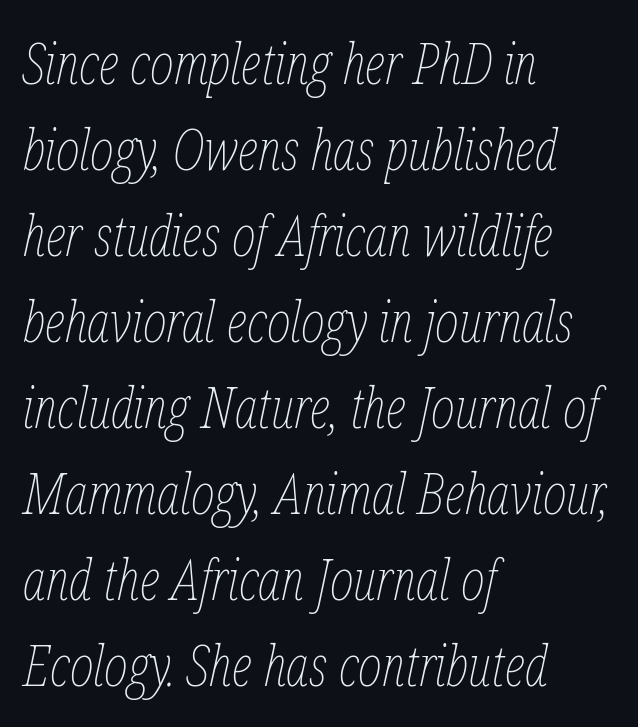
The image shows 57 px thin, condensed type, italic (leaning right); set left-aligned, normal line spacing (1.51x), normal letter spacing, not underlined; low stroke contrast and a medium x-height.
